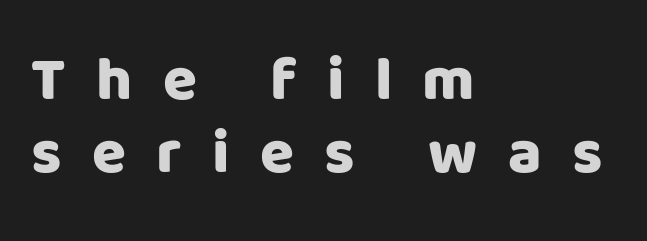
Casual observation: everything's shoved over to the left. The letters are spread apart with noticeably loose tracking. Font category for this specimen: sans-serif. Ordinary non-slanted type is in use. The string is rendered with underlining switched off. Looks like regular typesetting: each glyph gets only the width it needs.
